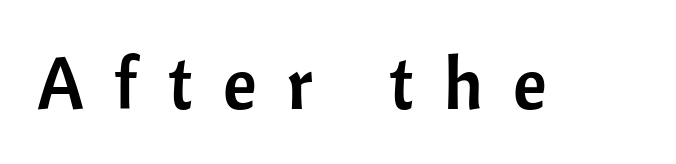
{"serif": "no", "italic": "no", "width": "normal", "stroke_contrast": "low", "x_height": "medium", "monospaced": "no", "underline": "no", "letter_spacing": "wide", "letter_spacing_em": 0.42, "glyph_px": 72}
